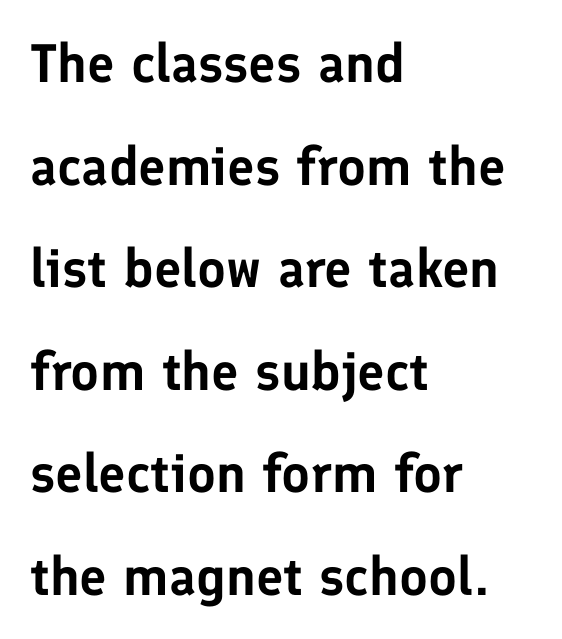
A great deal of white space separates one row of letters from the next. Vertical strokes here are truly vertical. Look at the bottom of the vertical strokes: they stop flat, with no serifs. The words here are not underlined. Spacing verdict: proportional, widths tailored to each character. Characters follow at the spacing the type designer built in.
